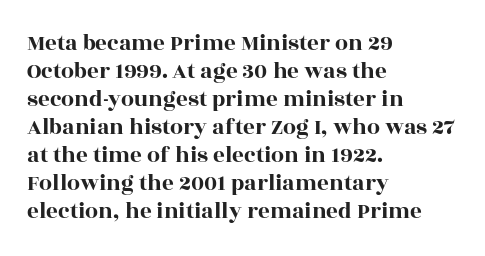
The image shows 23 px text type, upright; set left-aligned, line spacing 1.22x, normal letter spacing, not underlined.
